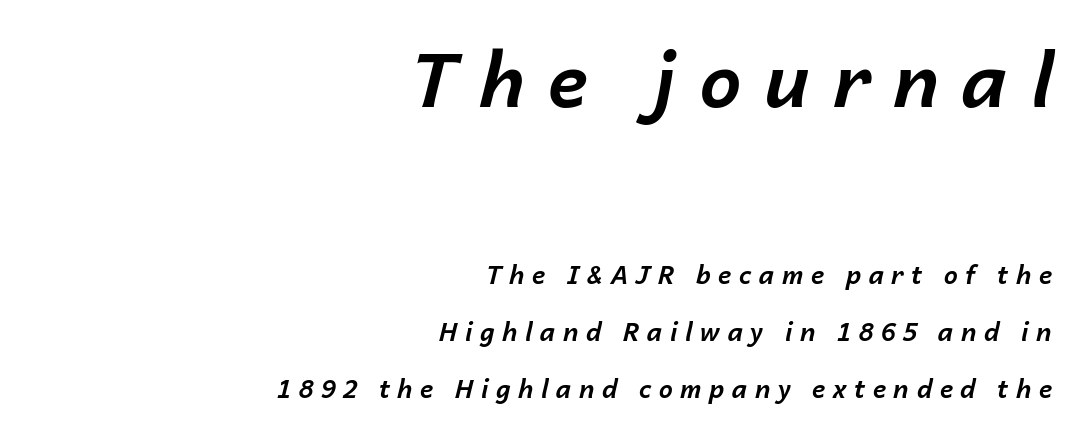
{"italic": "yes", "lean": "right", "slant_degrees": 14, "bold": "yes", "weight": "bold", "width": "normal", "stroke_contrast": "low", "x_height": "medium", "monospaced": "no", "underline": "no", "align": "right", "line_spacing": "loose", "line_spacing_ratio": 2.28, "letter_spacing": "wide", "letter_spacing_em": 0.3, "larger_block": "first", "size_ratio": 3.0, "glyph_px": 75}
